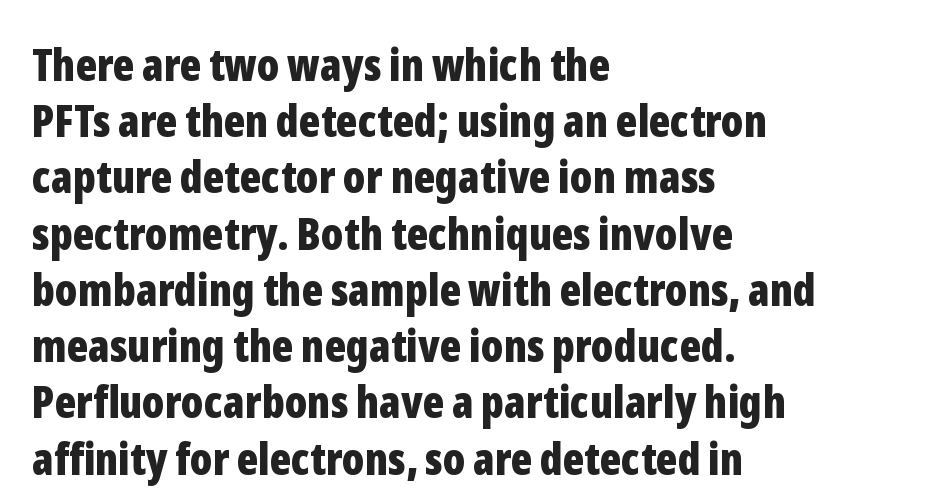
{"serif": "no", "italic": "no", "bold": "yes", "weight": "bold", "width": "condensed", "stroke_contrast": "low", "x_height": "medium", "monospaced": "no", "underline": "no", "align": "left", "line_spacing": "normal", "line_spacing_ratio": 1.25, "letter_spacing": "normal", "letter_spacing_em": 0.0, "glyph_px": 45}
